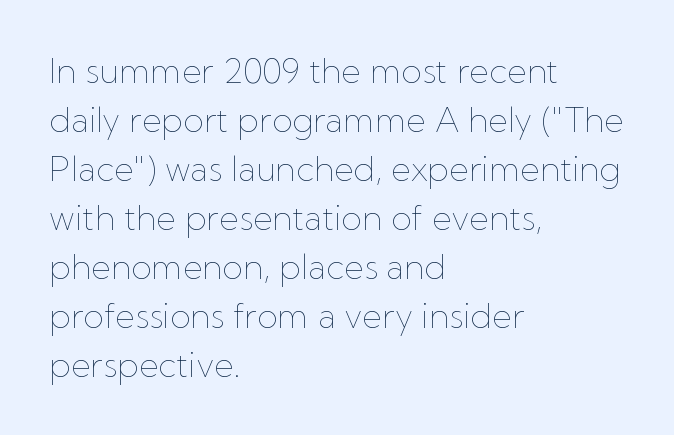
{"italic": "no", "bold": "no", "weight": "thin", "width": "normal", "stroke_contrast": "low", "x_height": "medium", "monospaced": "no", "underline": "no", "align": "left", "line_spacing": "normal", "line_spacing_ratio": 1.44, "letter_spacing": "normal", "letter_spacing_em": 0.0, "glyph_px": 34}
